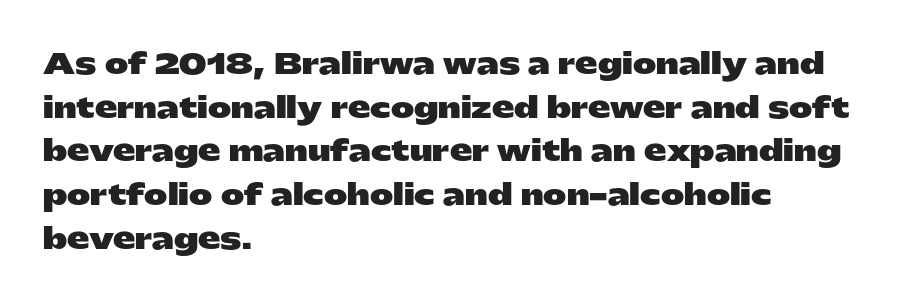
This rendering leaves character spacing at its baseline value. The passage shown is not underscored anywhere. The passage shown is emphatically bold. The vertical gap from one line to the next is medium. Horizontal alignment here is leftward, the default for most running prose. The type sits square on the baseline with zero lean.
